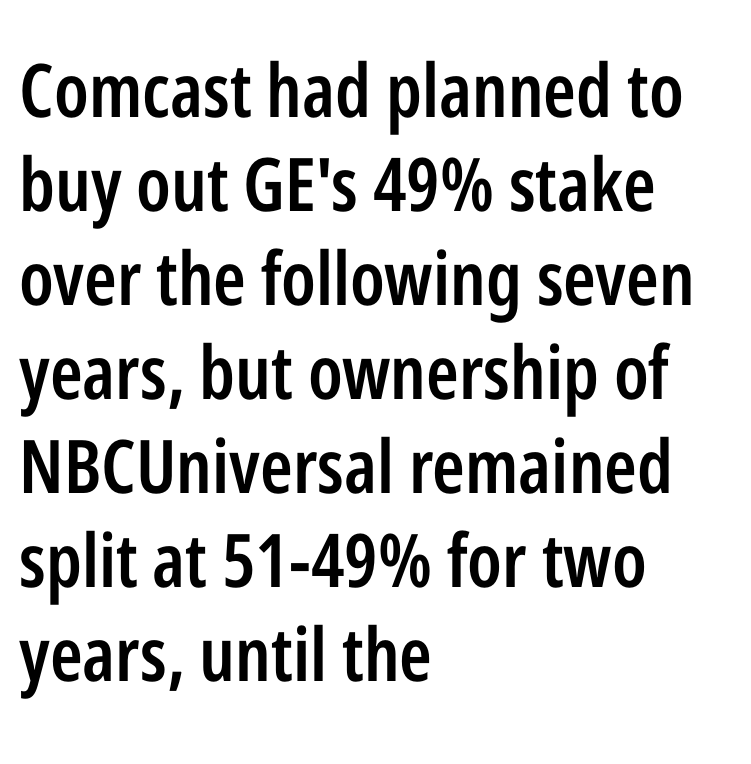
Q: Is the text bold? A: Semi-bold.
Q: Is the text italic (slanted)? A: No, it is upright.
Q: Is the typeface a serif or a sans-serif typeface? A: Sans-serif.
Q: Is the text underlined? A: No.
Q: How is the paragraph aligned? A: Left-aligned.
Q: Is the spacing between letters normal or unusually wide? A: Normal.
Q: Is the spacing between lines tight, normal or loose? A: Normal.
Q: Width (condensed, normal, or wide)? A: Condensed.
Q: Stroke contrast? A: Low.
Q: x-height? A: Medium.
Q: Monospaced? A: No.
